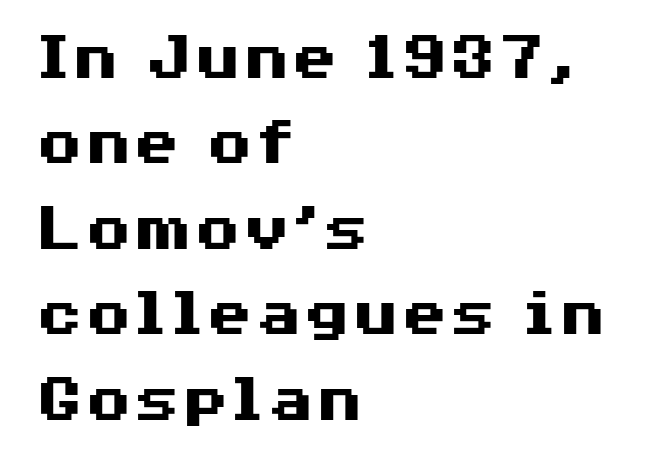
The image shows 70 px heavy, wide sans-serif type, upright; set left-aligned, line spacing 1.22x, normal letter spacing, not underlined; medium stroke contrast and a medium x-height.
